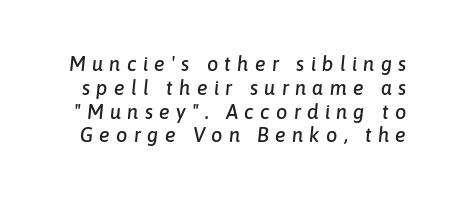
Underline: absent. Display-style spreading of the glyphs; the letterfit is very open. Designer's note — italics engaged.
